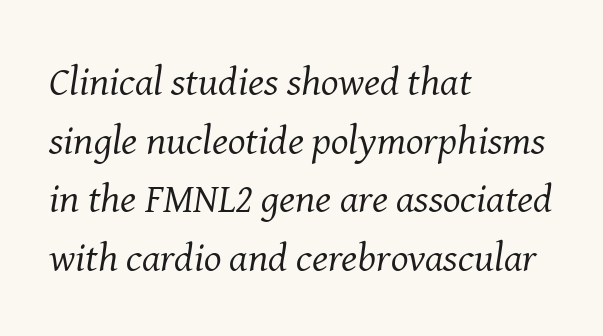
The image shows 41 px regular-weight serif type, italic (leaning right); set left-aligned, normal line spacing (1.43x), normal letter spacing, not underlined; medium stroke contrast and a medium x-height.
